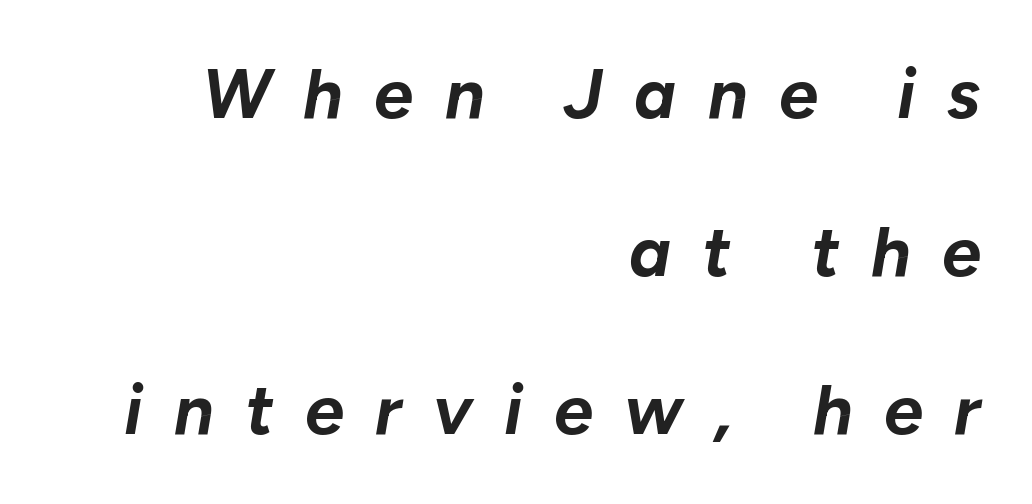
The image shows 70 px bold type, italic (leaning right); set right-aligned, loose line spacing (2.26x), unusually wide letter spacing (+0.45 em), not underlined; low stroke contrast and a medium x-height.
